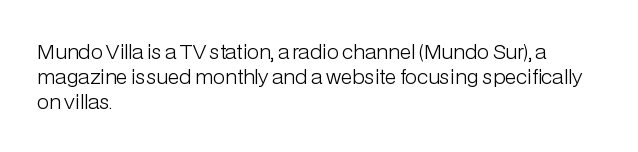
Q: Is the text bold? A: No.
Q: Is the text italic (slanted)? A: No, it is upright.
Q: Is the text underlined? A: No.
Q: How is the paragraph aligned? A: Left-aligned.
Q: Is the spacing between letters normal or unusually wide? A: Normal.
Q: Is the spacing between lines tight, normal or loose? A: Normal.
